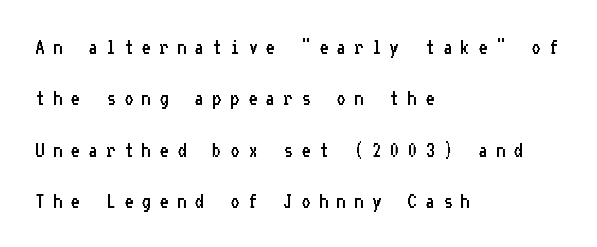
Q: Is the text bold? A: No.
Q: Is the text italic (slanted)? A: No, it is upright.
Q: Is the text underlined? A: No.
Q: How is the paragraph aligned? A: Left-aligned.
Q: Is the spacing between letters normal or unusually wide? A: Unusually wide.
Q: Is the spacing between lines tight, normal or loose? A: Loose.
